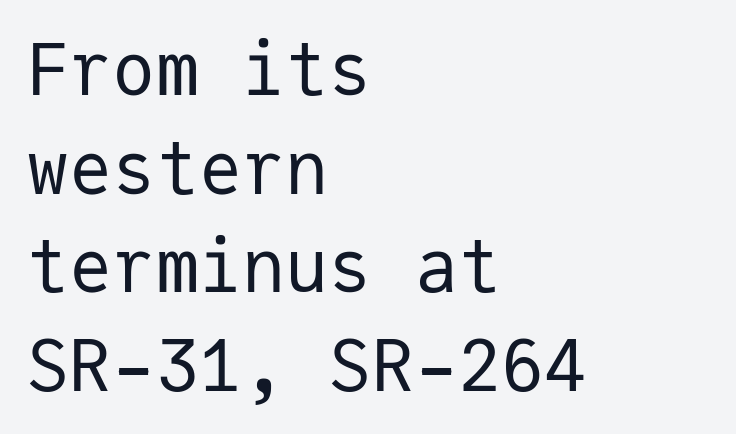
{"serif": "no", "italic": "no", "bold": "no", "weight": "regular", "width": "normal", "stroke_contrast": "low", "x_height": "medium", "monospaced": "yes", "underline": "no", "align": "left", "line_spacing": "normal", "line_spacing_ratio": 1.37, "letter_spacing": "normal", "letter_spacing_em": 0.0, "glyph_px": 72}
